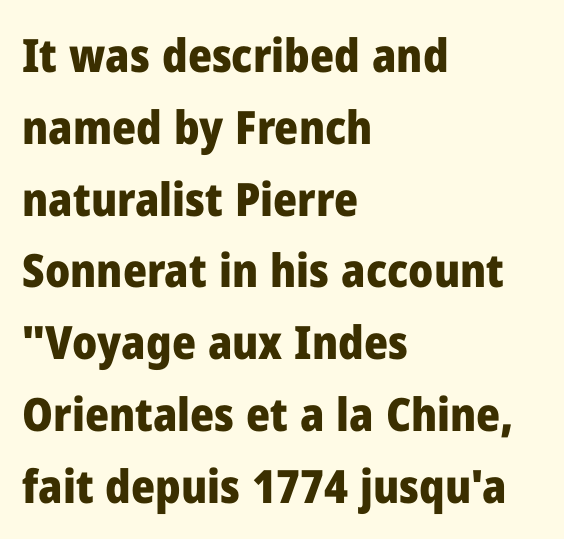
Q: Is the text bold? A: Yes.
Q: Is the text italic (slanted)? A: No, it is upright.
Q: Is the typeface a serif or a sans-serif typeface? A: Sans-serif.
Q: Is the text underlined? A: No.
Q: How is the paragraph aligned? A: Left-aligned.
Q: Is the spacing between letters normal or unusually wide? A: Normal.
Q: Is the spacing between lines tight, normal or loose? A: Normal.
Q: Width (condensed, normal, or wide)? A: Normal.
Q: Stroke contrast? A: Low.
Q: x-height? A: Medium.
Q: Monospaced? A: No.
